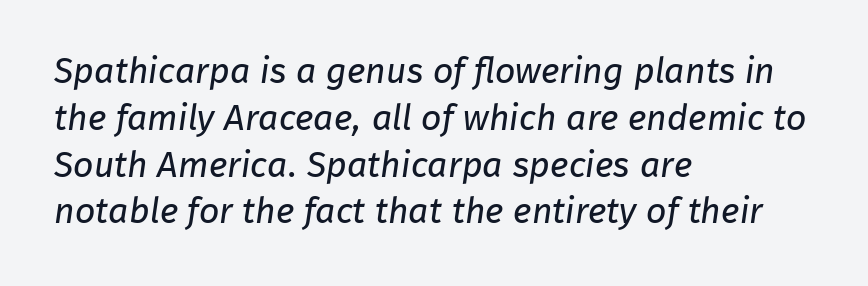
Only glyphs here, with clear space below each row. One-word summary of the alignment: left. This sample uses plain, unmodified letter spacing. Proportional: the letters do not fall into vertical columns. The letterforms sit at book weight or below. Note: no serifs on the glyphs.
